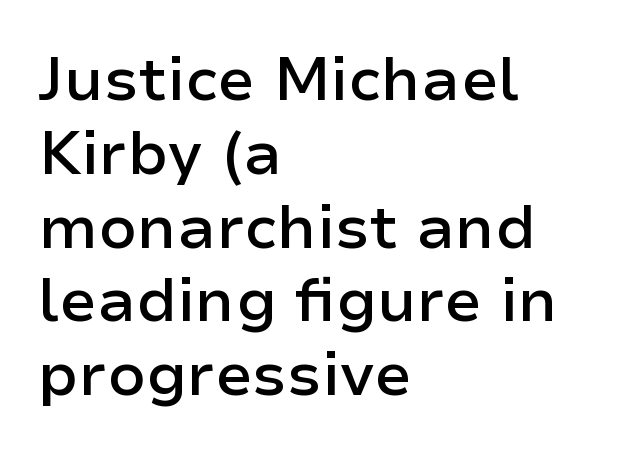
{"serif": "no", "italic": "no", "bold": "semi", "weight": "semibold", "width": "normal", "stroke_contrast": "low", "x_height": "medium", "monospaced": "no", "underline": "no", "align": "left", "line_spacing_ratio": 1.21, "letter_spacing": "normal", "letter_spacing_em": 0.0, "glyph_px": 61}
